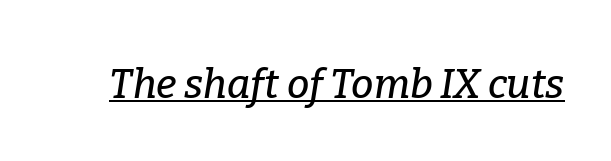
Q: Is the text italic (slanted)? A: Yes, it leans right by about 9 degrees.
Q: Is the typeface a serif or a sans-serif typeface? A: Serif.
Q: Is the text underlined? A: Yes.
Q: Is the spacing between letters normal or unusually wide? A: Normal.
Q: Width (condensed, normal, or wide)? A: Normal.
Q: Stroke contrast? A: Low.
Q: x-height? A: Medium.
Q: Monospaced? A: No.
